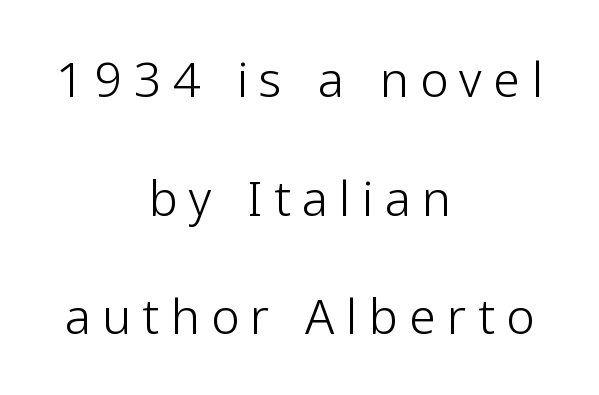
{"serif": "no", "italic": "no", "bold": "no", "weight": "light", "width": "normal", "stroke_contrast": "low", "x_height": "medium", "monospaced": "no", "underline": "no", "align": "center", "line_spacing": "loose", "line_spacing_ratio": 2.47, "letter_spacing": "wide", "letter_spacing_em": 0.24, "glyph_px": 48}
